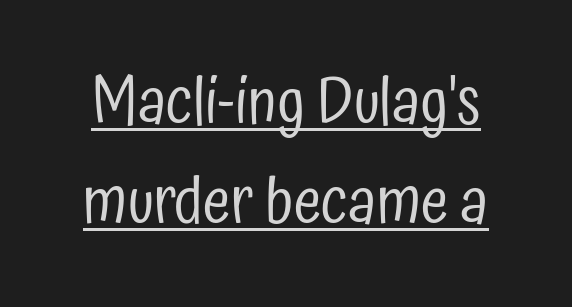
Typographically, this falls in the sans-serif category. Each line of the rendering has a horizontal stroke beneath the glyphs. Tracking value appears to be zero — textbook default spacing. A roman cut, with each character standing at attention. Note the varied advance widths — an 'i' is clearly narrower than an 'm'. The passage shown stacks its lines at a standard gap.
